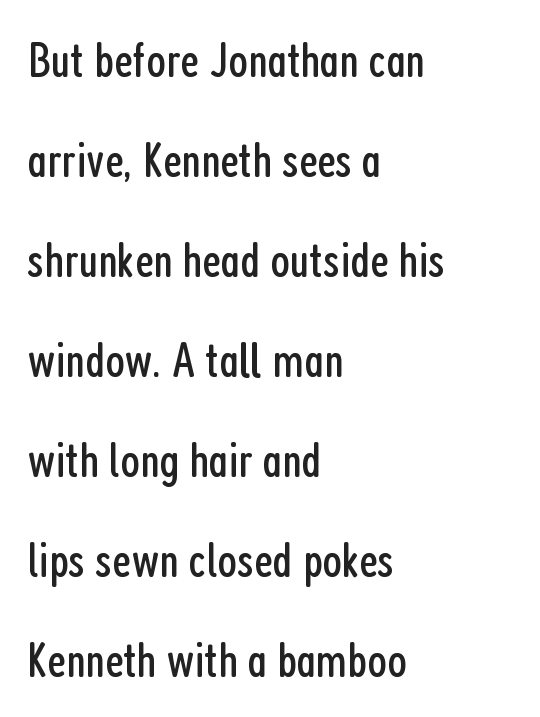
The image shows 51 px regular-weight, condensed sans-serif type, upright; set left-aligned, loose line spacing (1.96x), normal letter spacing, not underlined; low stroke contrast and a medium x-height.
